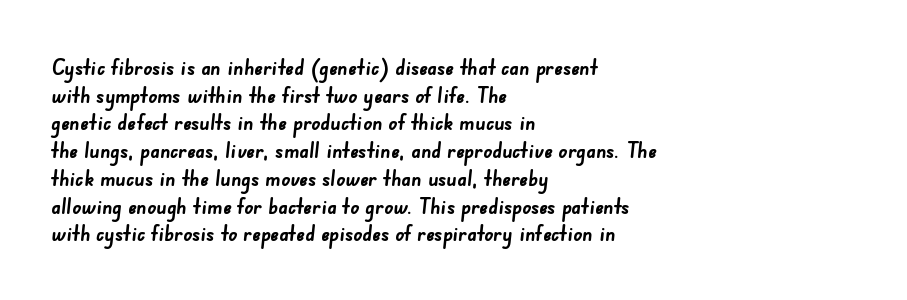
{"bold": "yes", "underline": "no", "align": "left", "line_spacing": "normal", "line_spacing_ratio": 1.26, "letter_spacing": "normal", "letter_spacing_em": 0.0, "glyph_px": 22}
